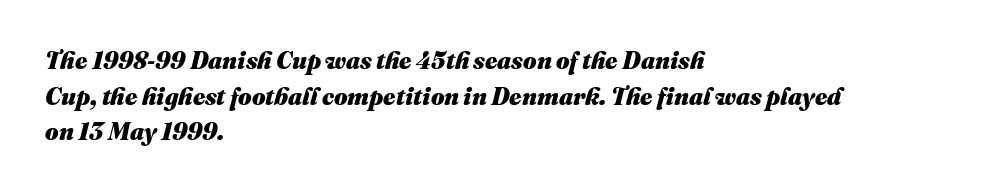
Caption: multi-line text, flush left, ragged right. Only glyphs here, with clear space below each row. This block has exactly the height ordinary leading produces. Nobody touched the tracking dial on this one.
